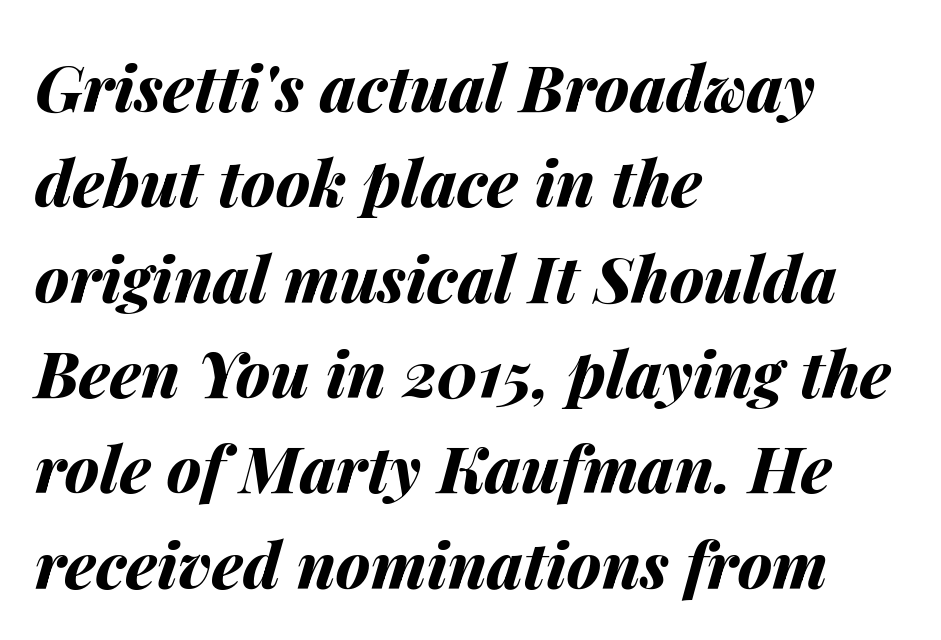
The image shows 64 px bold type, italic (leaning right); set left-aligned, normal line spacing (1.49x), normal letter spacing, not underlined; medium stroke contrast and a medium x-height.
